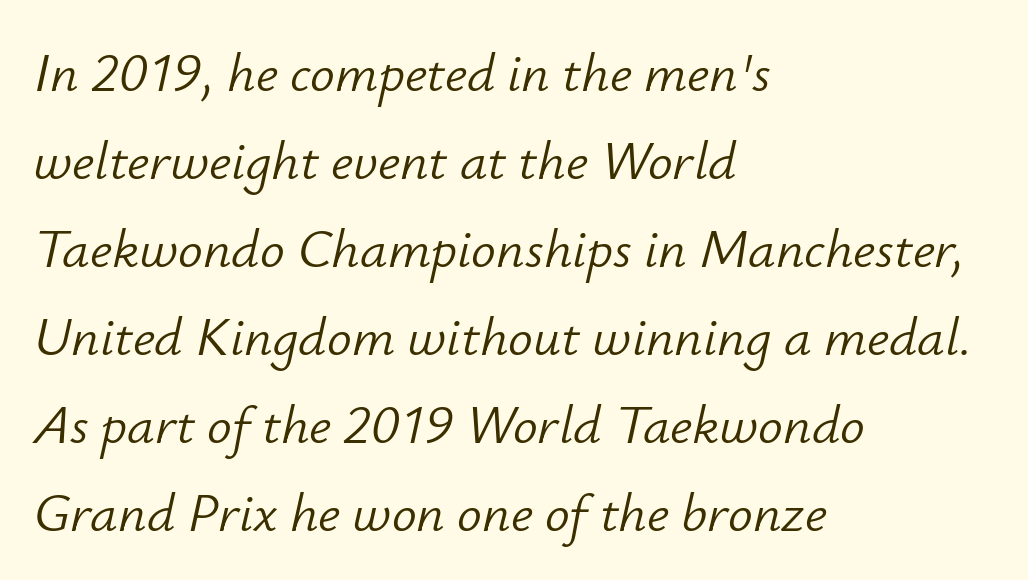
If you measured baseline to baseline, you'd find a middling distance. Look at the tracking — it's just the regular setting, nothing added. A quiet, ordinary-to-light weight characterises the typeface. If you drew a ruler down the left edge, every line would touch it. Letters rest on an invisible, unmarked baseline. The rendering uses natural spacing where letterforms have individual widths.
